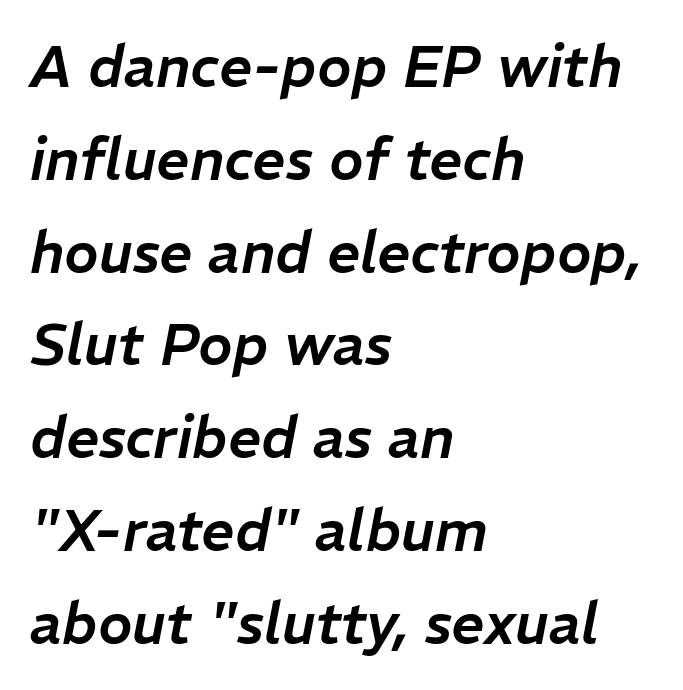
Varying glyph widths throughout — classic text-font behaviour. The paragraph has a hard left edge and a soft right edge. How would I describe the line gaps? Plain and ordinary. Does the lettering tilt? It does — this is italic.
